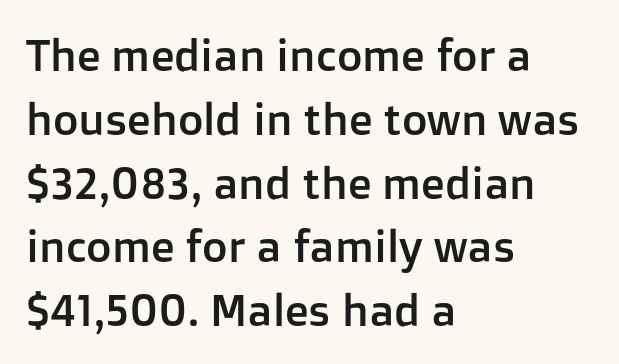
{"serif": "no", "italic": "no", "width": "normal", "stroke_contrast": "low", "x_height": "medium", "monospaced": "no", "underline": "no", "align": "left", "line_spacing": "normal", "line_spacing_ratio": 1.45, "letter_spacing": "normal", "letter_spacing_em": 0.0, "glyph_px": 44}
